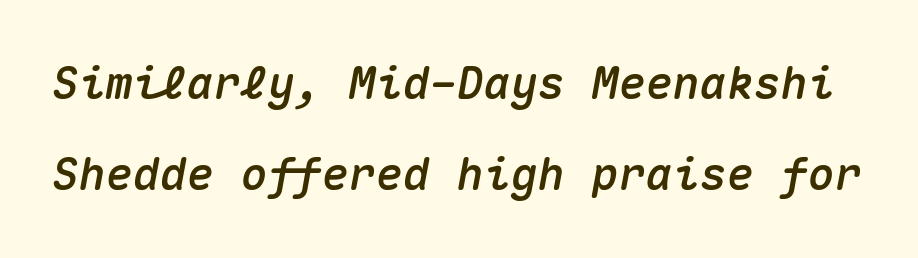
The image shows 45 px text type, italic (leaning right), monospaced; set loose line spacing (2.03x), normal letter spacing, not underlined; medium stroke contrast and a medium x-height.
